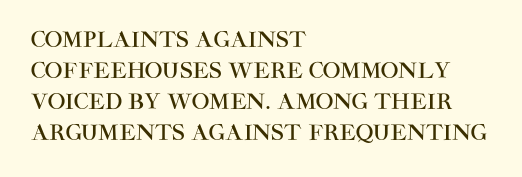
The image shows 21 px text type, upright; set left-aligned, normal line spacing (1.47x), normal letter spacing, not underlined.
